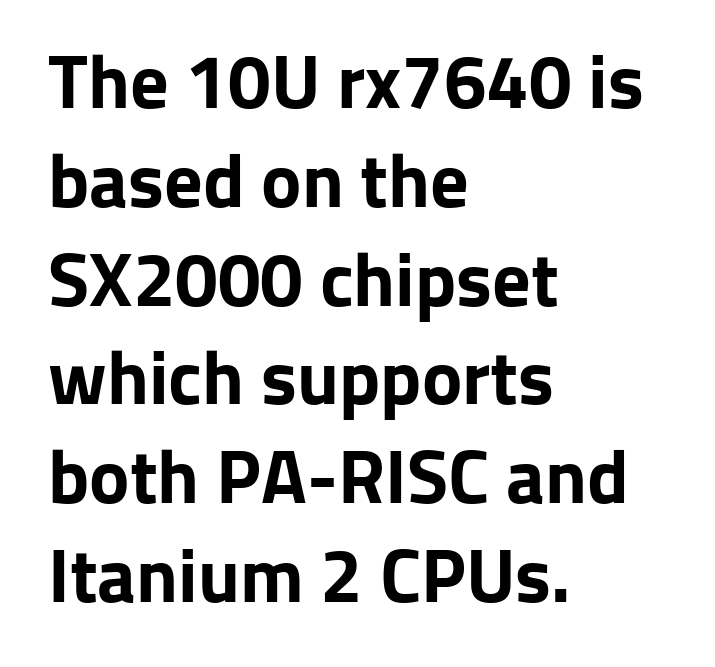
Unlike a traditional serif, this face leaves its strokes unadorned. A bare baseline throughout the passage. One glance says typical: line gaps are just what's usual. Its strokes are broad and dark, the hallmark of bold type. Observe the ordinary spacing: letters are neighbours, not strangers. The rag falls on the right side of this text block.
